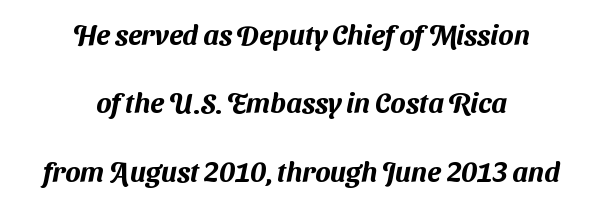
{"serif": "no", "width": "normal", "stroke_contrast": "medium", "x_height": "medium", "monospaced": "no", "underline": "no", "align": "center", "line_spacing": "loose", "line_spacing_ratio": 2.44, "letter_spacing": "normal", "letter_spacing_em": 0.0, "glyph_px": 28}
